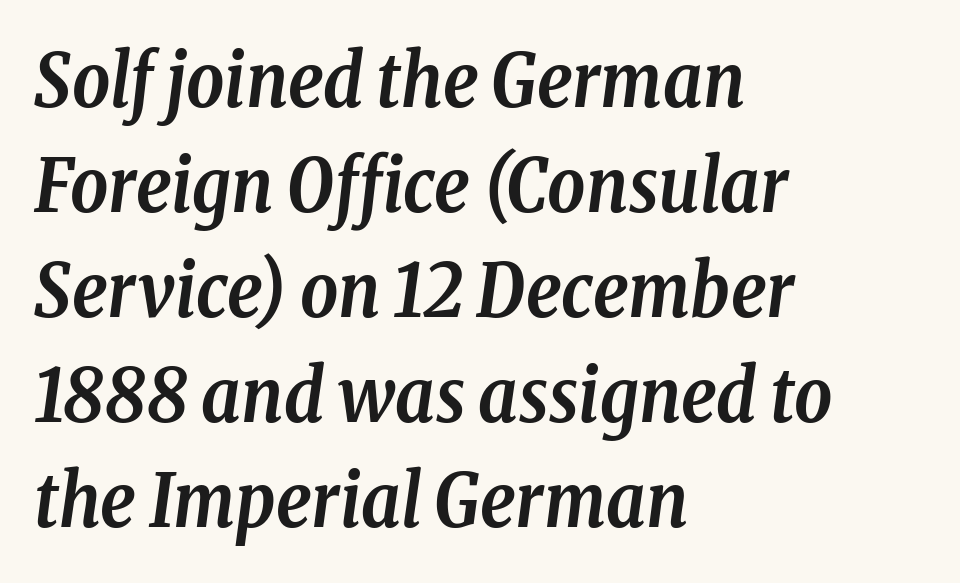
The image shows 74 px semibold, condensed serif type, italic (leaning right); set left-aligned, normal line spacing (1.42x), normal letter spacing, not underlined; low stroke contrast and a medium x-height.
